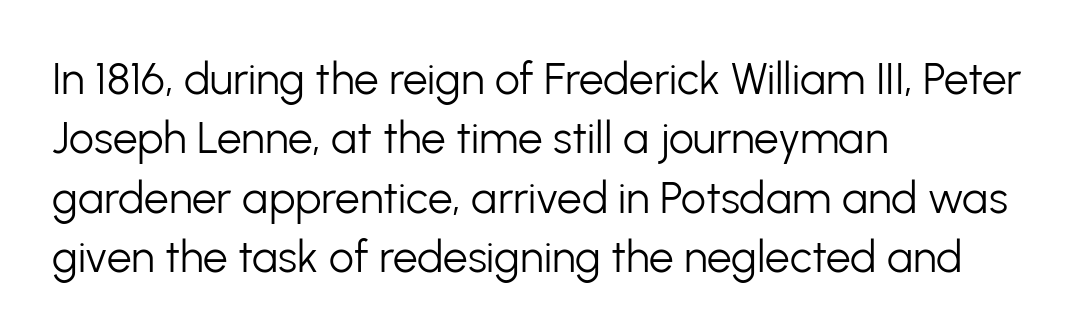
The face used here is proportionally spaced, like ordinary book or web type. Serif or sans? Sans — the stroke terminals are bare. The letterforms sit at book weight or below. Each line starts at the same left margin while the right side varies. Glance below the letters and you will spot only blank space.
